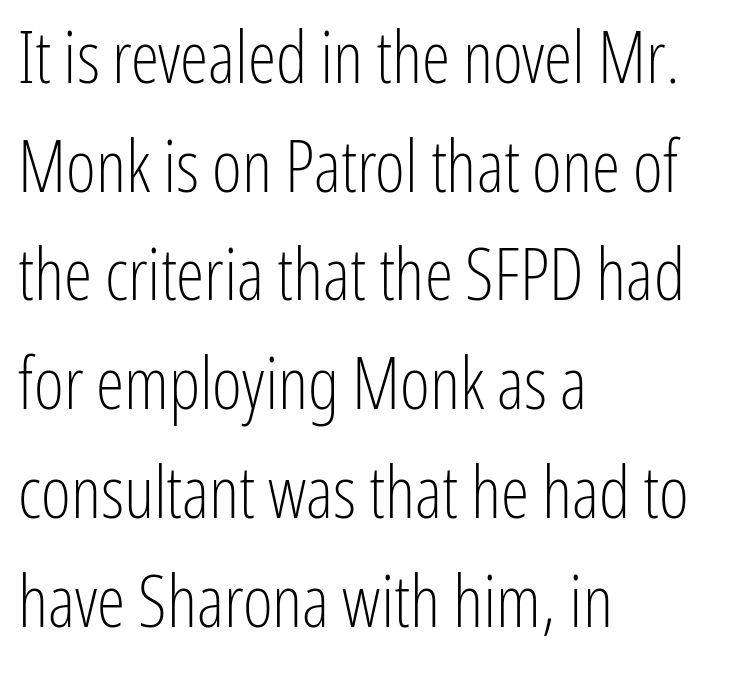
In terms of leading, this rendering sits right in the middle. The rendering uses natural spacing where letterforms have individual widths. The lines are quadded left. Is the letter spacing exaggerated? No — it looks like the ordinary default.
